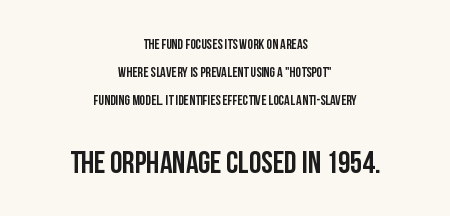
The image shows 31 px condensed sans-serif type, upright; set centered, loose line spacing (2.01x), normal letter spacing, not underlined; the second (bottom) block is 2.21x larger; low stroke contrast and a large x-height.
